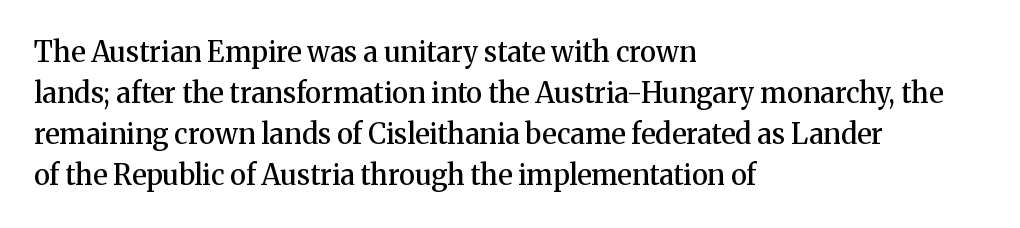
The image shows 28 px semibold serif type, upright; set left-aligned, normal line spacing (1.47x), normal letter spacing, not underlined; medium stroke contrast and a medium x-height.
